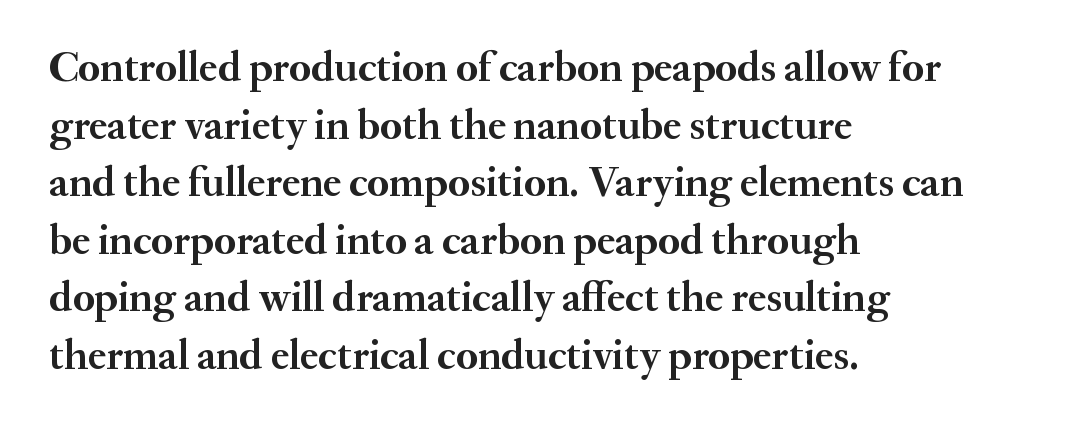
The image shows 42 px semibold serif type, upright; set left-aligned, normal line spacing (1.37x), normal letter spacing, not underlined; medium stroke contrast and a small x-height.
